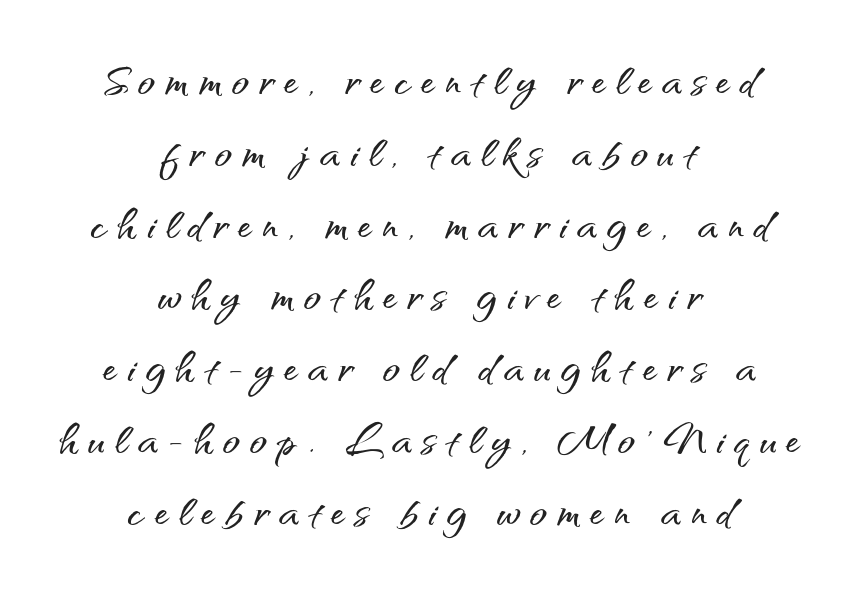
The image shows 57 px sans-serif type; set centered, normal line spacing (1.26x), not underlined; medium stroke contrast and a small x-height.
